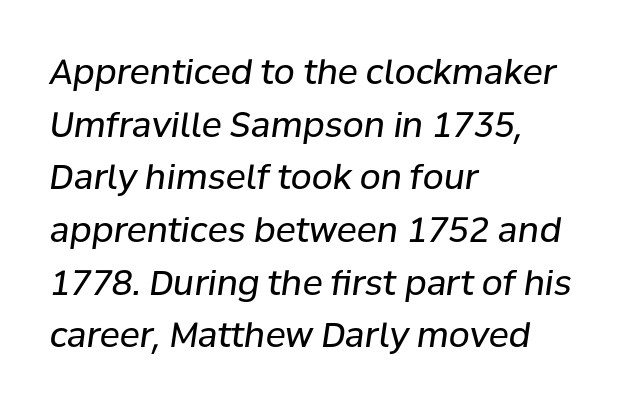
The image shows 34 px regular-weight type, italic (leaning right); set left-aligned, normal line spacing (1.55x), normal letter spacing, not underlined; low stroke contrast and a medium x-height.
